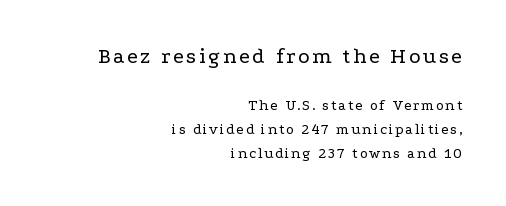
{"italic": "no", "bold": "no", "underline": "no", "align": "right", "line_spacing": "normal", "line_spacing_ratio": 1.6, "larger_block": "first", "size_ratio": 1.47, "glyph_px": 22}
